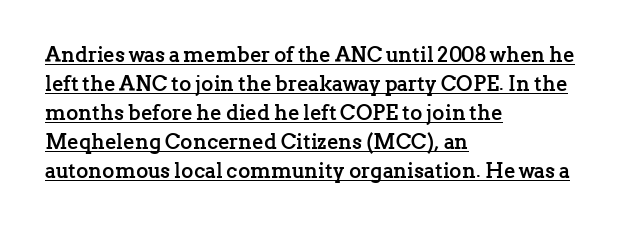
Each line of the rendering has a horizontal stroke beneath the glyphs. A typesetter would mark this as roman, not italic. The characters look thick and weighty, a clear bold. Nothing unusual about the tracking: characters are spaced as the font intends.
